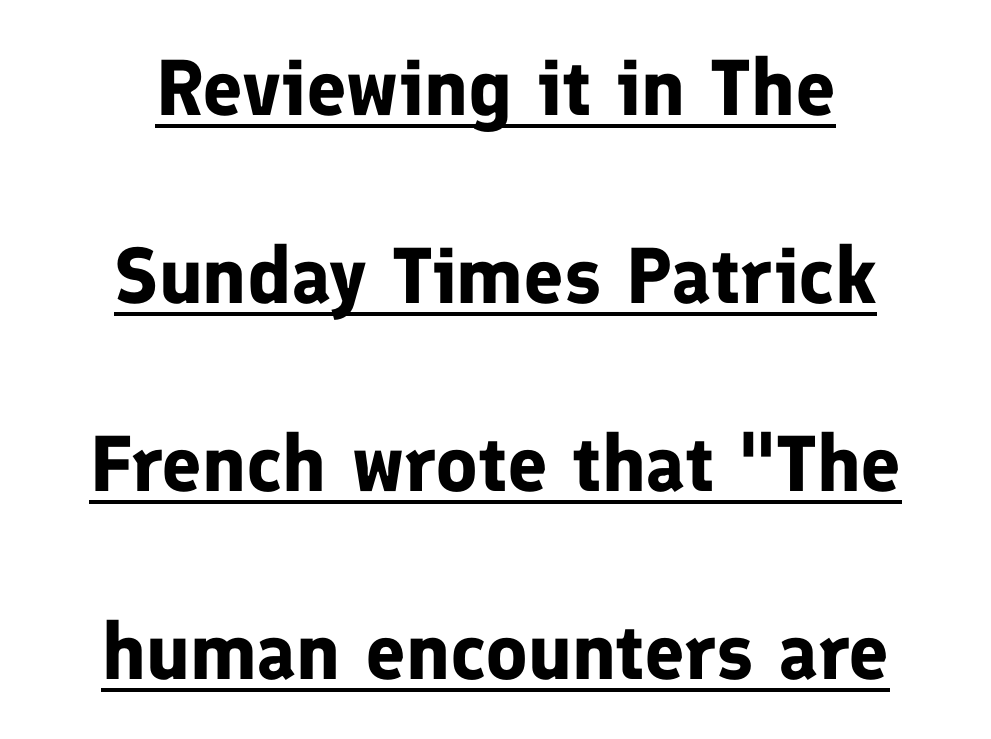
Look at the stroke-to-counter ratio: heavy, a bold. The font's upright variant was chosen for this text. What's the leading like? Stretched, with rows far apart. Character widths vary here, with narrow letters taking less room than wide ones. The paragraph has two soft edges and a firm central axis. In terms of letterspacing, this is plain default setting.
